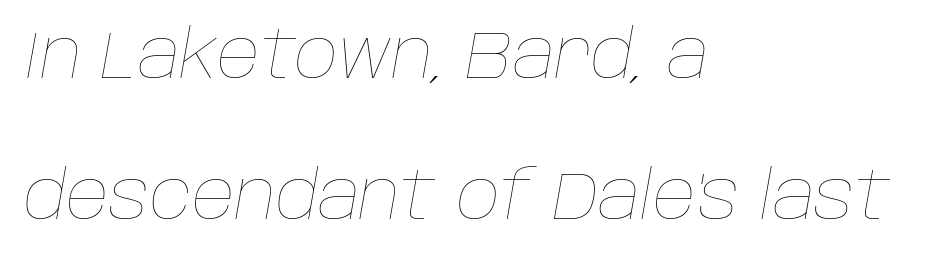
Q: Is the text bold? A: No.
Q: Is the text italic (slanted)? A: Yes, it leans right by about 10 degrees.
Q: Is the text underlined? A: No.
Q: How is the paragraph aligned? A: Left-aligned.
Q: Is the spacing between letters normal or unusually wide? A: Normal.
Q: Is the spacing between lines tight, normal or loose? A: Loose.
Q: Width (condensed, normal, or wide)? A: Normal.
Q: Stroke contrast? A: Low.
Q: x-height? A: Large.
Q: Monospaced? A: No.
